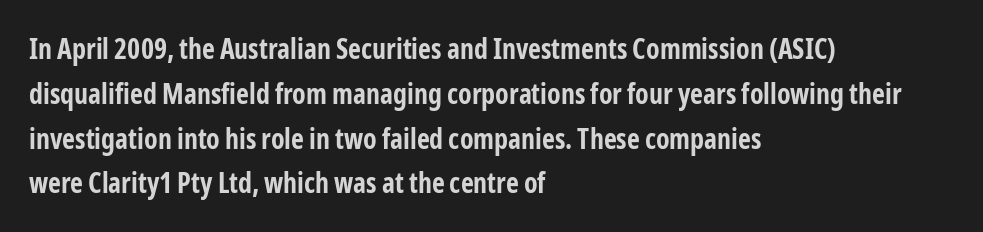
The rows are spaced the way most documents space them. The type family on display is of the sans-serif kind. Horizontally, the lines are justified to the leading edge only. Each letter keeps its own natural width here, so spacing adapts to shape.
